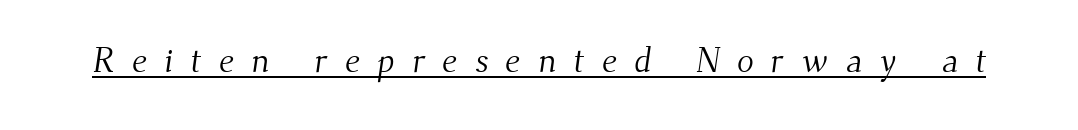
The rendered words wear a rule along their underside. Observe the wide spacing: letters keep a clear distance from each other. No heavy texture on the line: the type isn't bold. The font family rendered here belongs to the serif group. Is this a fixed-width face? No — the glyphs have proportional, varying widths.
